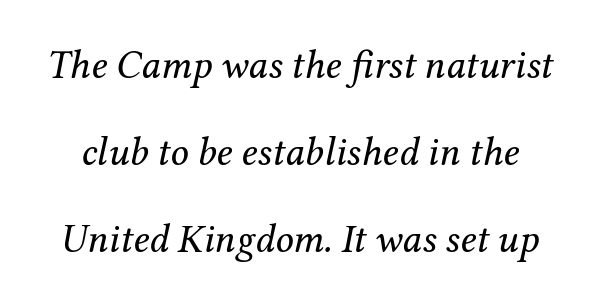
The image shows 40 px regular-weight serif type, italic (leaning right); set loose line spacing (2.17x), normal letter spacing, not underlined; medium stroke contrast and a medium x-height.
